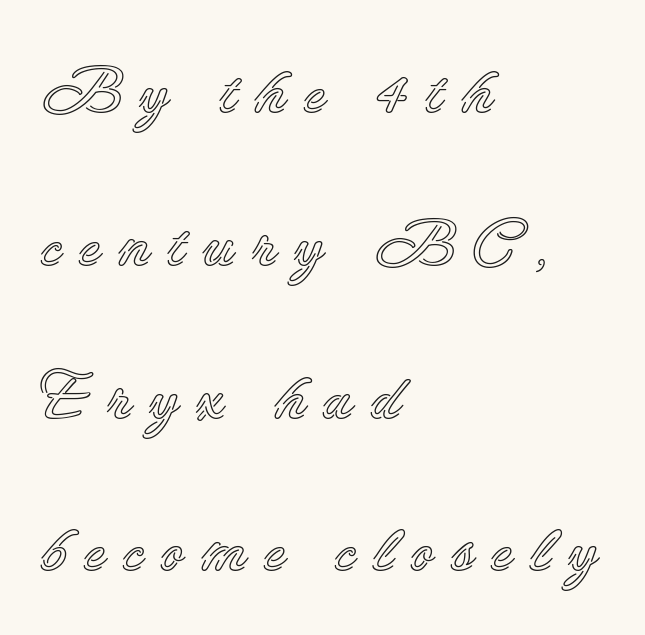
The image shows 67 px text type; set left-aligned, loose line spacing (2.28x), unusually wide letter spacing (+0.25 em), not underlined; a small x-height.
